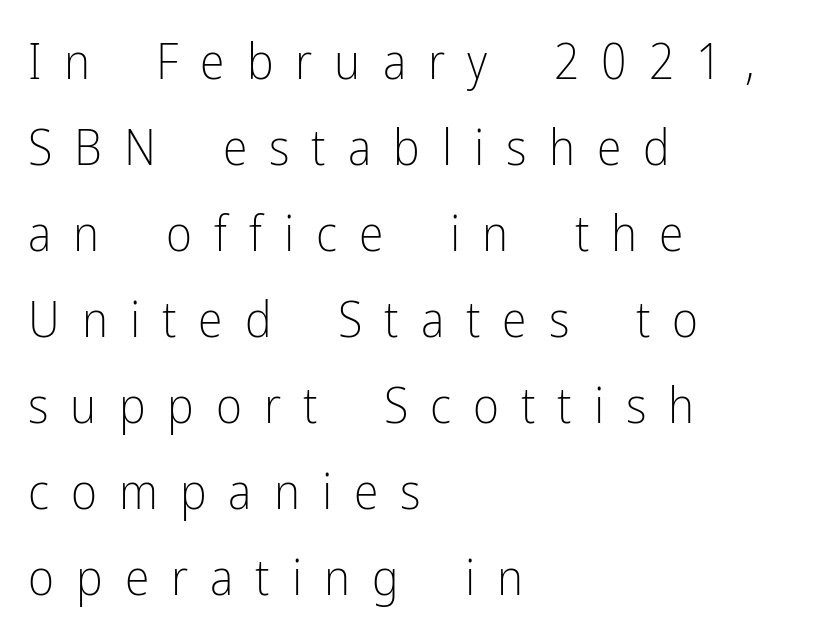
{"serif": "no", "italic": "no", "bold": "no", "weight": "light", "width": "condensed", "stroke_contrast": "low", "x_height": "medium", "monospaced": "no", "underline": "no", "align": "left", "line_spacing_ratio": 1.72, "letter_spacing": "wide", "letter_spacing_em": 0.44, "glyph_px": 50}
